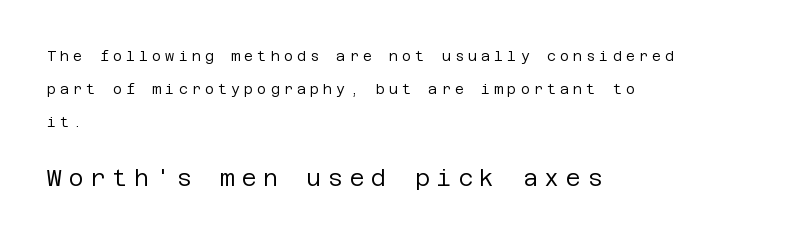
Q: Is the text bold? A: No.
Q: Is the text italic (slanted)? A: No, it is upright.
Q: Is the text underlined? A: No.
Q: How is the paragraph aligned? A: Left-aligned.
Q: Is the spacing between letters normal or unusually wide? A: Unusually wide.
Q: Is the spacing between lines tight, normal or loose? A: Loose.
Q: Which block of text is set in a larger size, the first (top) or the second (bottom)? A: The second (bottom) one.
